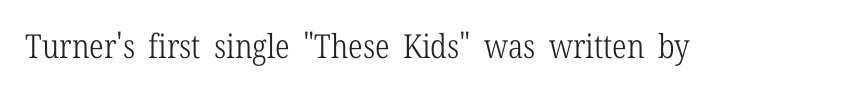
Q: Is the text bold? A: No.
Q: Is the text italic (slanted)? A: No, it is upright.
Q: Is the typeface a serif or a sans-serif typeface? A: Serif.
Q: Is the text underlined? A: No.
Q: Is the spacing between letters normal or unusually wide? A: Normal.
Q: Width (condensed, normal, or wide)? A: Condensed.
Q: Stroke contrast? A: Low.
Q: x-height? A: Medium.
Q: Monospaced? A: No.
